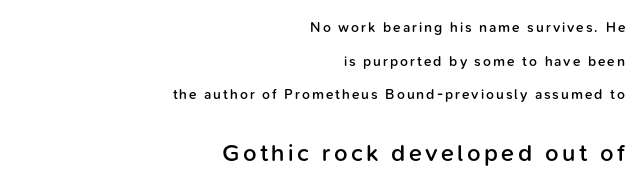
The image shows 24 px text type, upright; set right-aligned, loose line spacing (2.41x), not underlined; the second (bottom) block is 1.71x larger.
